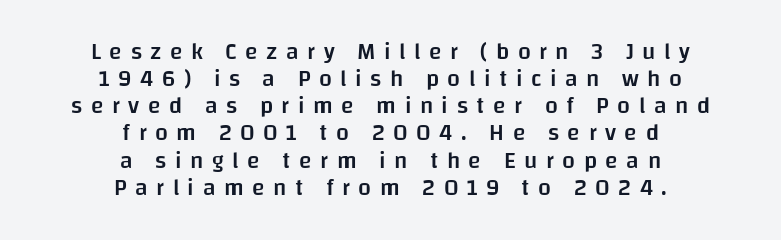
This sample is center-justified, so both line endings float freely. Is the letter spacing exaggerated? Yes — the characters are pushed far apart. Every letter is mildly thick-stroked: semibold rather than bold. The axis of the letterforms is exactly vertical. Check under the words: just untouched page.
